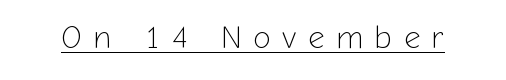
{"serif": "no", "italic": "no", "bold": "no", "weight": "light", "width": "normal", "stroke_contrast": "low", "x_height": "medium", "monospaced": "no", "underline": "yes", "letter_spacing": "wide", "letter_spacing_em": 0.38, "glyph_px": 32}
